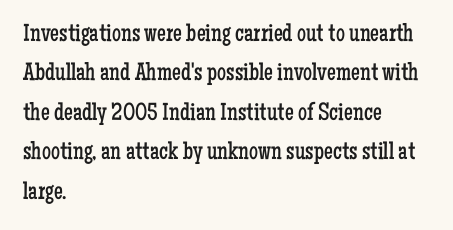
The image shows 25 px text type, upright; set left-aligned, normal line spacing (1.58x), normal letter spacing, not underlined.
